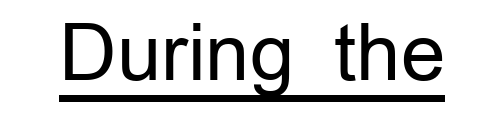
Q: Is the text bold? A: No.
Q: Is the text italic (slanted)? A: No, it is upright.
Q: Is the typeface a serif or a sans-serif typeface? A: Sans-serif.
Q: Is the text underlined? A: Yes.
Q: Is the spacing between letters normal or unusually wide? A: Normal.
Q: Width (condensed, normal, or wide)? A: Normal.
Q: Stroke contrast? A: Low.
Q: x-height? A: Medium.
Q: Monospaced? A: No.
